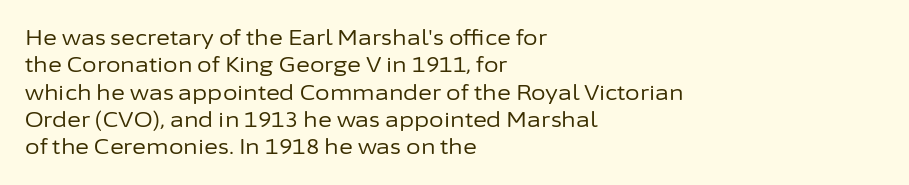
The image shows 21 px text type, upright; set left-aligned, normal line spacing (1.3x), normal letter spacing, not underlined.
